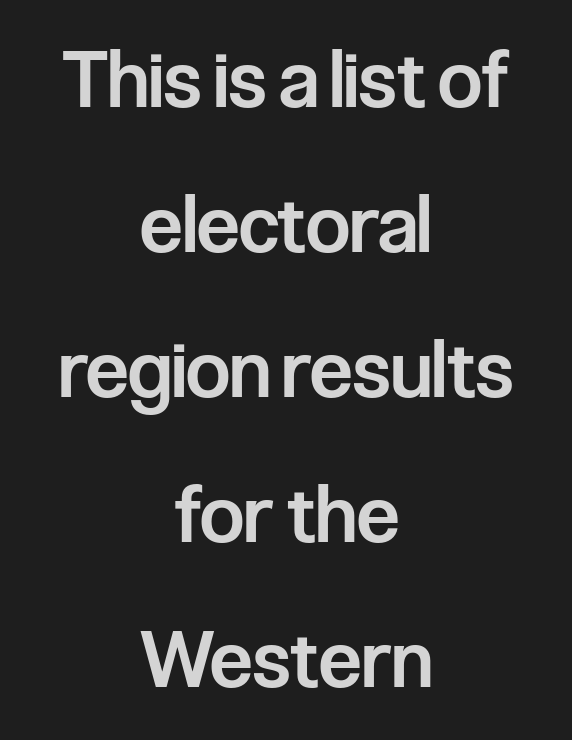
Q: Is the text bold? A: Semi-bold.
Q: Is the text italic (slanted)? A: No, it is upright.
Q: Is the typeface a serif or a sans-serif typeface? A: Sans-serif.
Q: Is the text underlined? A: No.
Q: How is the paragraph aligned? A: Centered.
Q: Is the spacing between letters normal or unusually wide? A: Normal.
Q: Width (condensed, normal, or wide)? A: Condensed.
Q: Stroke contrast? A: Low.
Q: x-height? A: Medium.
Q: Monospaced? A: No.
